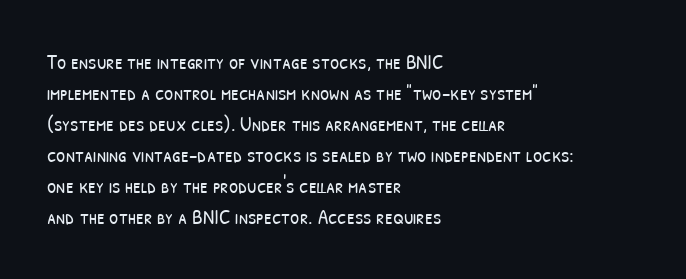
The image shows 21 px text type; set left-aligned, normal line spacing (1.48x), normal letter spacing, not underlined.
